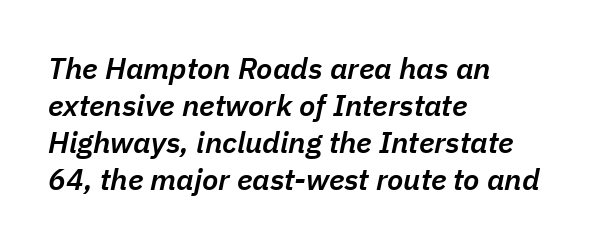
The glyphs look as if they've been sheared to an angle. Descenders are the only things crossing below the line. Looks like regular typesetting: each glyph gets only the width it needs. Line starts are locked; line ends wander. Nothing unusual about the tracking: characters are spaced as the font intends.
